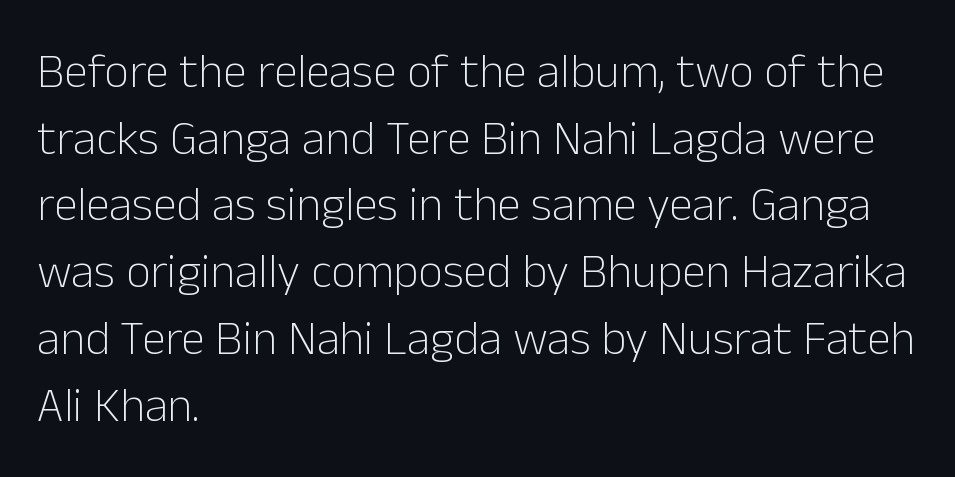
The image shows 48 px light sans-serif type, upright; set left-aligned, normal line spacing (1.39x), normal letter spacing, not underlined; low stroke contrast and a medium x-height.
